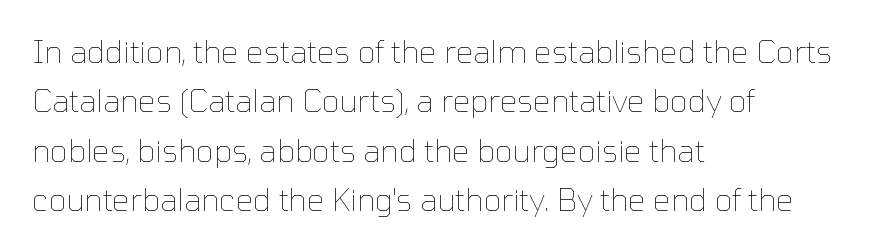
{"italic": "no", "bold": "no", "weight": "thin", "width": "normal", "stroke_contrast": "low", "x_height": "medium", "monospaced": "no", "underline": "no", "align": "left", "line_spacing": "normal", "line_spacing_ratio": 1.59, "letter_spacing": "normal", "letter_spacing_em": 0.0, "glyph_px": 31}
